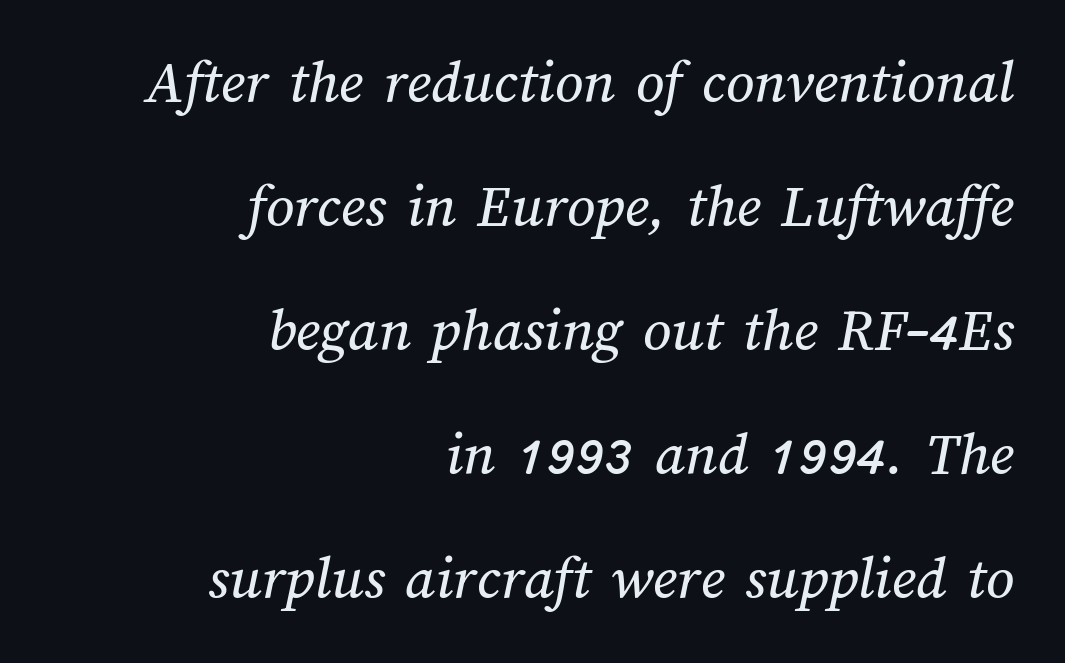
The space between consecutive lines is lavish. This rendering uses right alignment, leaving the left contour irregular. Here the designer chose a conventional face with non-uniform glyph widths. The face used here is rendered with its standard letterfit. No word sits above an underline.
